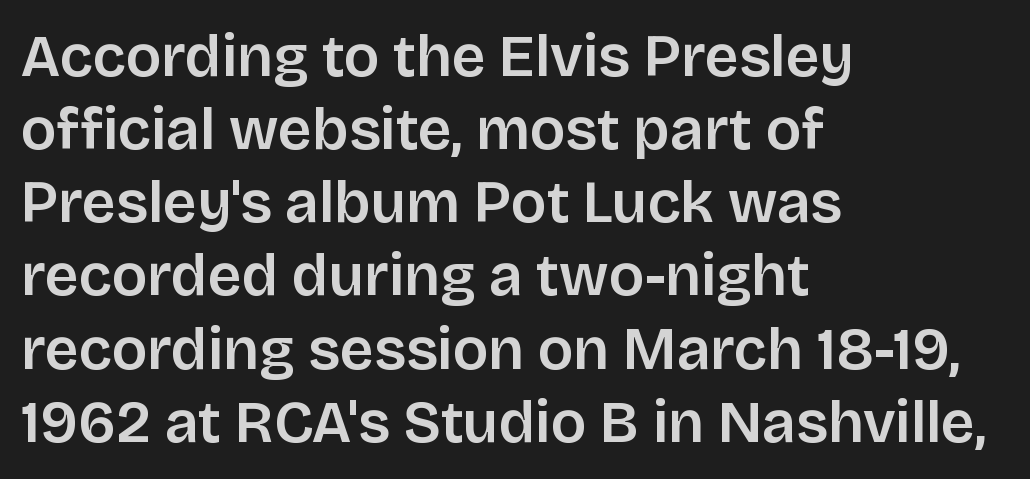
The image shows 59 px sans-serif type, upright; set left-aligned, line spacing 1.24x, normal letter spacing, not underlined; low stroke contrast and a large x-height.
